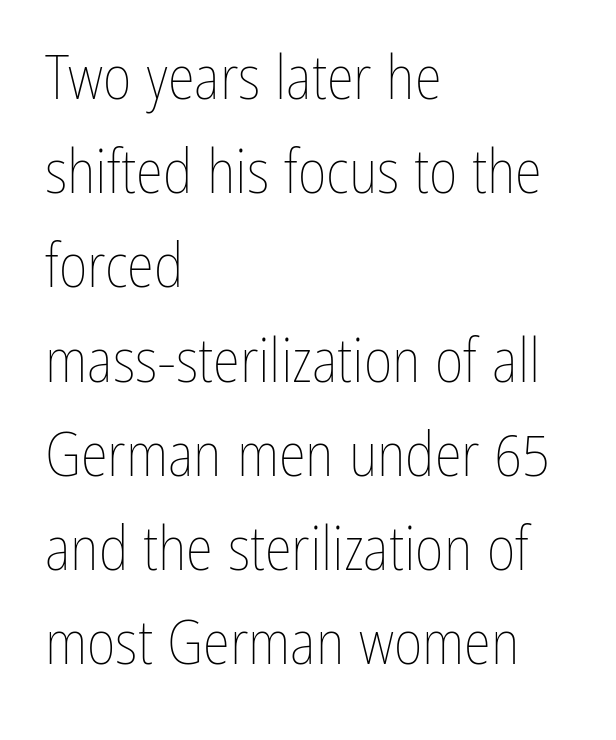
{"italic": "no", "bold": "no", "weight": "thin", "width": "condensed", "stroke_contrast": "low", "x_height": "medium", "monospaced": "no", "underline": "no", "align": "left", "line_spacing": "normal", "line_spacing_ratio": 1.52, "letter_spacing": "normal", "letter_spacing_em": 0.0, "glyph_px": 62}
